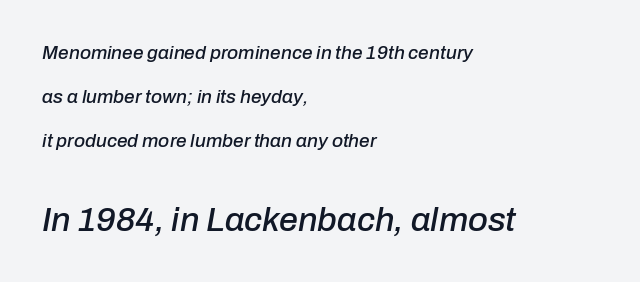
No extra tracking has been applied to these lines. Leftover space on each line is placed entirely after the last word. You could fit nearly another row in the gap between these rows. Two sizes are in play, and the larger belongs to the second block. Italic? Definitely — the glyphs are oblique. The letters advance in unequal steps, a hallmark of proportional type.
